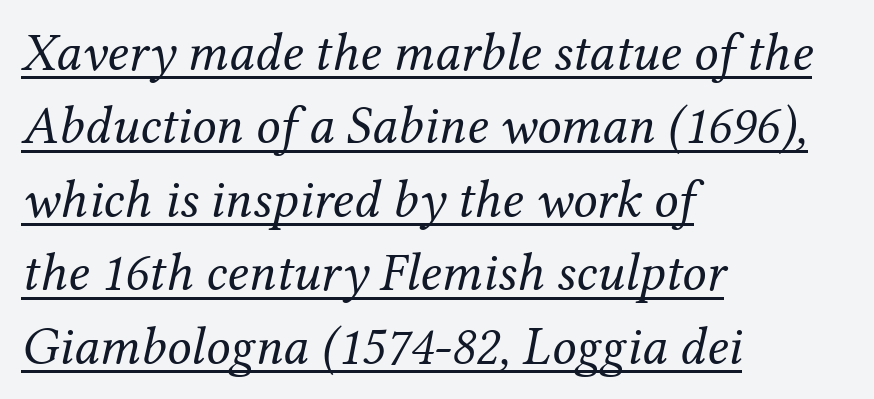
Q: Is the text bold? A: No.
Q: Is the text italic (slanted)? A: Yes, it leans right by about 12 degrees.
Q: Is the typeface a serif or a sans-serif typeface? A: Serif.
Q: Is the text underlined? A: Yes.
Q: How is the paragraph aligned? A: Left-aligned.
Q: Is the spacing between letters normal or unusually wide? A: Normal.
Q: Is the spacing between lines tight, normal or loose? A: Normal.
Q: Width (condensed, normal, or wide)? A: Normal.
Q: Stroke contrast? A: Medium.
Q: x-height? A: Medium.
Q: Monospaced? A: No.
